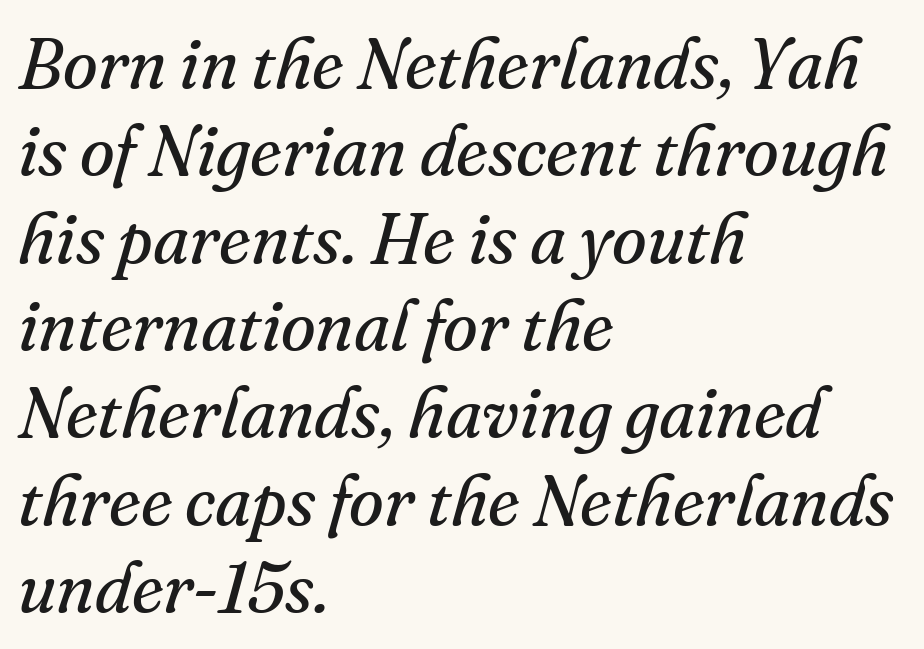
Characters follow at the spacing the type designer built in. The type family on display is of the serif kind. In CSS terms this would be text-align: left. The rendering uses natural spacing where letterforms have individual widths. No chunkiness to these letters — they're not bold. The glyphs look as if they've been sheared to an angle.
